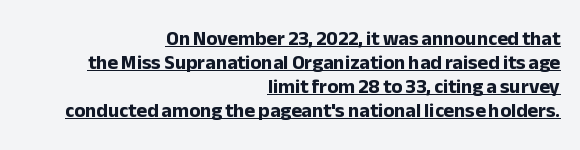
Italic? Not at all — the glyphs are vertical. Summary of weight: heavy, a full bold. Notice how a bar underscores the lettering throughout. The passage is arranged like a letterhead date or caption credit — flush right. No extra tracking has been applied to these lines.
